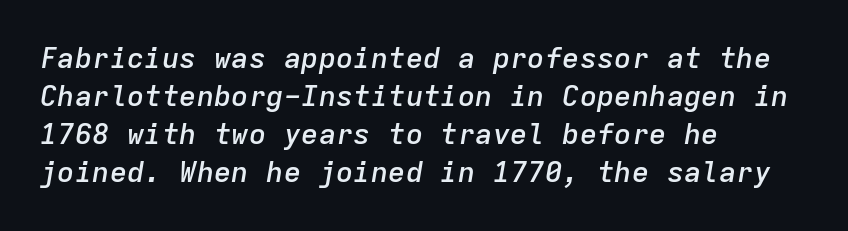
{"italic": "yes", "lean": "right", "slant_degrees": 9, "bold": "semi", "weight": "semibold", "width": "normal", "stroke_contrast": "low", "x_height": "medium", "monospaced": "yes", "underline": "no", "align": "left", "line_spacing": "normal", "line_spacing_ratio": 1.31, "letter_spacing": "normal", "letter_spacing_em": 0.0, "glyph_px": 29}
